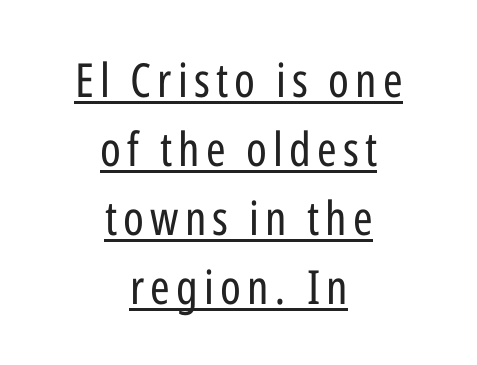
{"serif": "no", "italic": "no", "bold": "no", "weight": "regular", "width": "condensed", "stroke_contrast": "low", "x_height": "medium", "monospaced": "no", "underline": "yes", "align": "center", "line_spacing": "normal", "line_spacing_ratio": 1.47, "glyph_px": 47}
